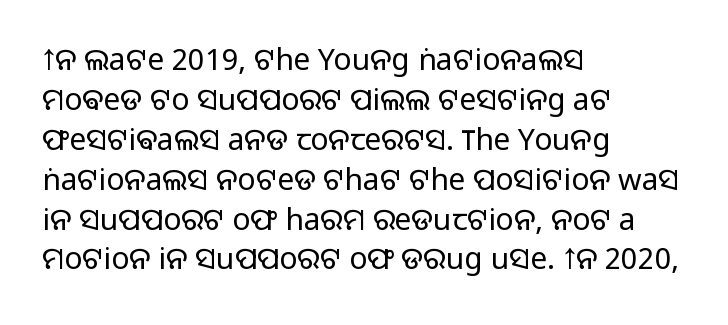
Descenders hang freely into open space. Is there any slant? The stems are plumb. A student would call this left alignment; a typographer would say flush left, rag right. The passage shown is typed in a proportional face where columns would drift. The designer left line spacing at the default.
